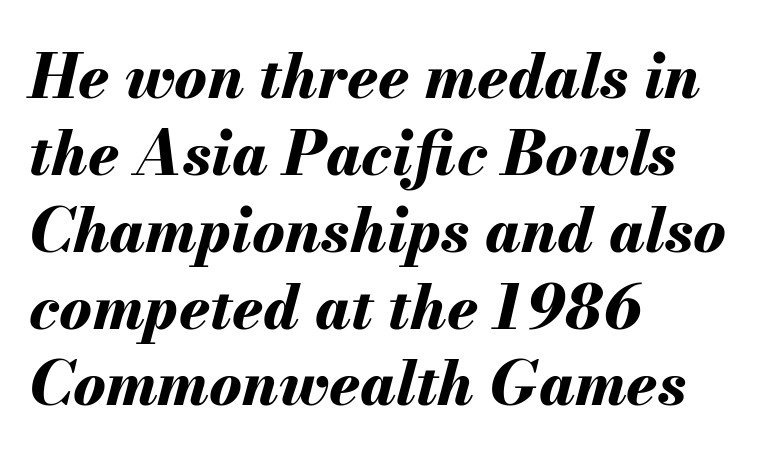
The image shows 61 px bold type, italic (leaning right); set left-aligned, normal line spacing (1.26x), normal letter spacing, not underlined; medium stroke contrast and a small x-height.
